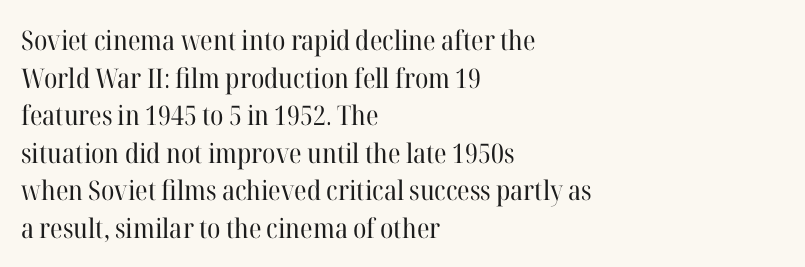
Notice how the stems are strictly vertical — no italics here. A bare baseline throughout the passage. Inter-character spacing is left at the font's built-in metrics. Vertical spacing — default. The ragged edge is on the right, which tells us the setting is flush left. The font sits on the lighter half of the weight spectrum, regular included.
